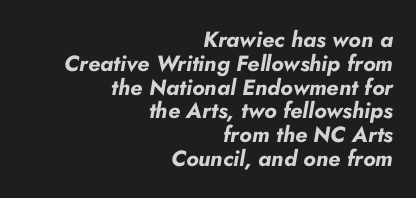
The image shows 22 px bold type, italic (leaning right); set right-aligned, tight line spacing (1.08x), normal letter spacing, not underlined.
